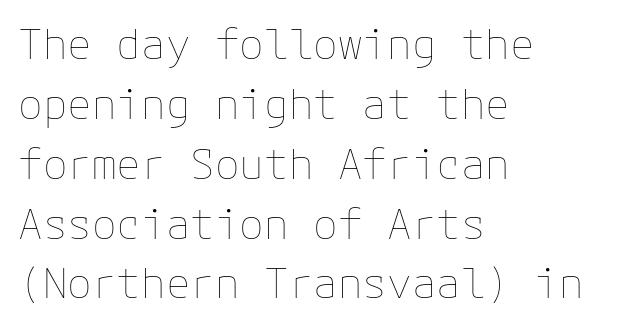
These lines are set flush left with a ragged right edge. Words float on clear page, feet unadorned. Successive baselines arrive at the customary interval. Tracking value appears to be zero — textbook default spacing. Every character sits straight up, as roman type does. Unbolded letterforms with no extra heft.
